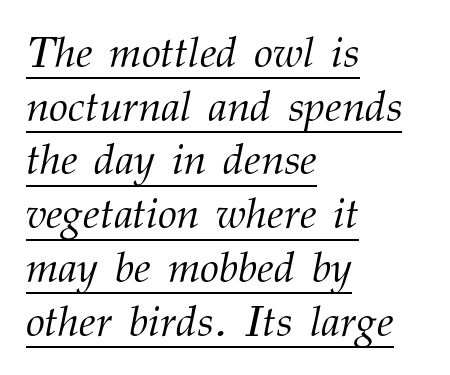
Summary of weight: not heavy and not bold. Reading down the column, the eye jumps a familiar distance to each next line. Each line of the rendering has a horizontal stroke beneath the glyphs. Characters are canted at an angle relative to the baseline's perpendicular. The face used here is proportionally spaced, like ordinary book or web type. A student would call this left alignment; a typographer would say flush left, rag right.
